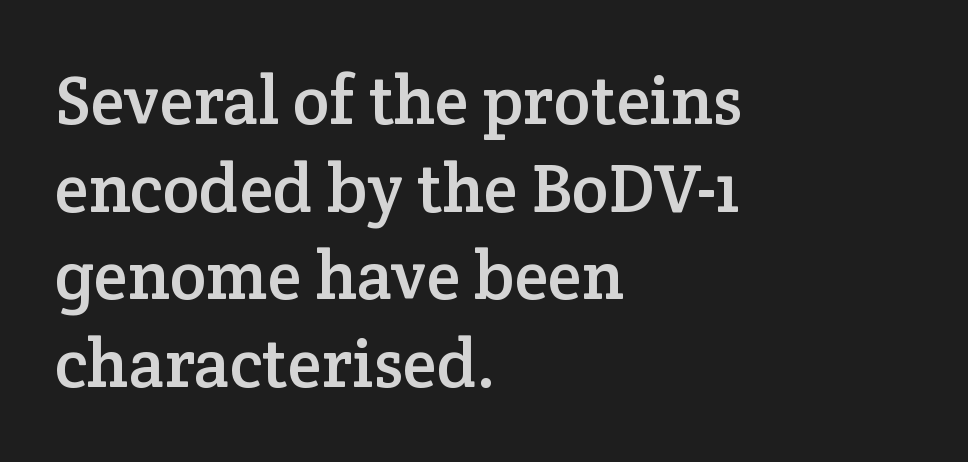
The image shows 69 px serif type, upright; set left-aligned, normal line spacing (1.27x), normal letter spacing, not underlined; low stroke contrast and a medium x-height.
